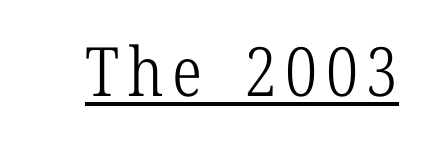
Q: Is the text bold? A: No.
Q: Is the text italic (slanted)? A: No, it is upright.
Q: Is the typeface a serif or a sans-serif typeface? A: Serif.
Q: Is the text underlined? A: Yes.
Q: Width (condensed, normal, or wide)? A: Condensed.
Q: Stroke contrast? A: Low.
Q: x-height? A: Medium.
Q: Monospaced? A: No.
